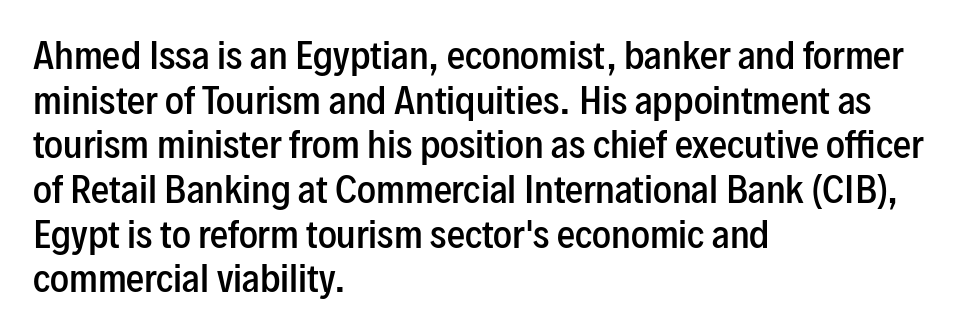
The image shows 36 px semibold, condensed sans-serif type, upright; set left-aligned, line spacing 1.24x, normal letter spacing, not underlined; low stroke contrast and a medium x-height.
